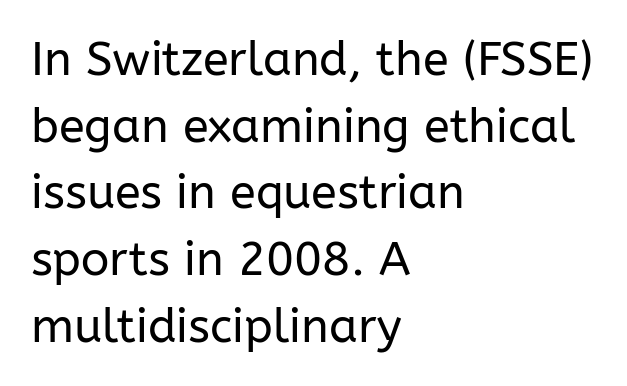
Q: Is the text bold? A: No.
Q: Is the text italic (slanted)? A: No, it is upright.
Q: Is the typeface a serif or a sans-serif typeface? A: Sans-serif.
Q: Is the text underlined? A: No.
Q: How is the paragraph aligned? A: Left-aligned.
Q: Is the spacing between letters normal or unusually wide? A: Normal.
Q: Is the spacing between lines tight, normal or loose? A: Normal.
Q: Width (condensed, normal, or wide)? A: Normal.
Q: Stroke contrast? A: Low.
Q: x-height? A: Medium.
Q: Monospaced? A: No.
